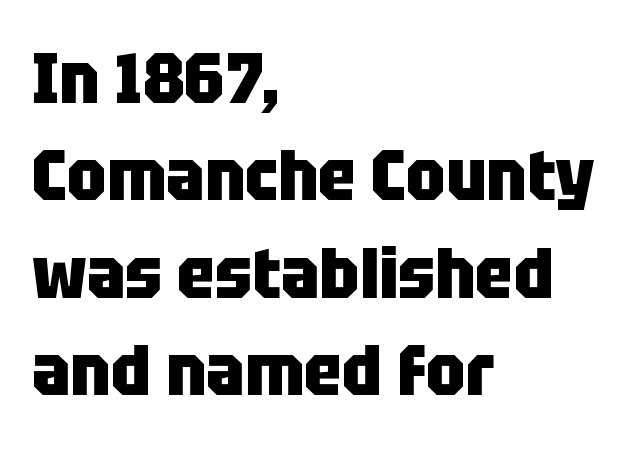
A typesetter would call this proportional, since set widths differ per character. Leftover space on each line is placed entirely after the last word. The typeface chosen for these lines omits serifs. The line-height multiplier appears to be the usual default.
